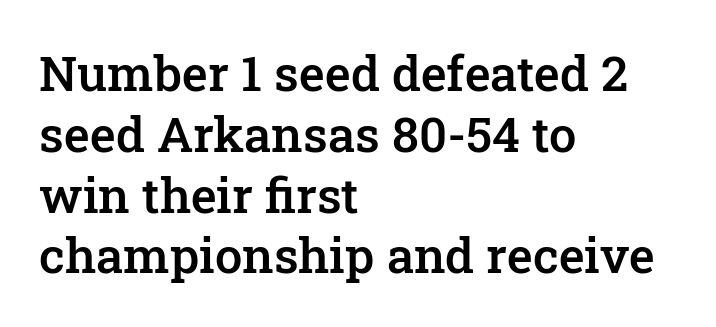
Has an underline been added? It has not. The tracking reads as untouched default to a designer's eye. Caption: multi-line text, flush left, ragged right. Semibold letterforms, between regular and bold. When letters stand straight like this, we call the style roman or upright. A serif font was chosen for this passage.
